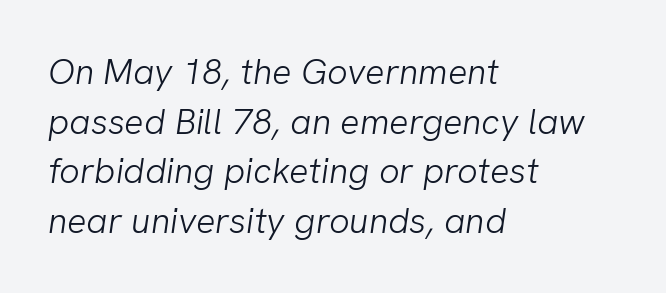
Q: Is the text bold? A: No.
Q: Is the typeface a serif or a sans-serif typeface? A: Sans-serif.
Q: Is the text underlined? A: No.
Q: How is the paragraph aligned? A: Left-aligned.
Q: Is the spacing between letters normal or unusually wide? A: Normal.
Q: Is the spacing between lines tight, normal or loose? A: Normal.
Q: Width (condensed, normal, or wide)? A: Normal.
Q: Stroke contrast? A: Low.
Q: x-height? A: Medium.
Q: Monospaced? A: No.
